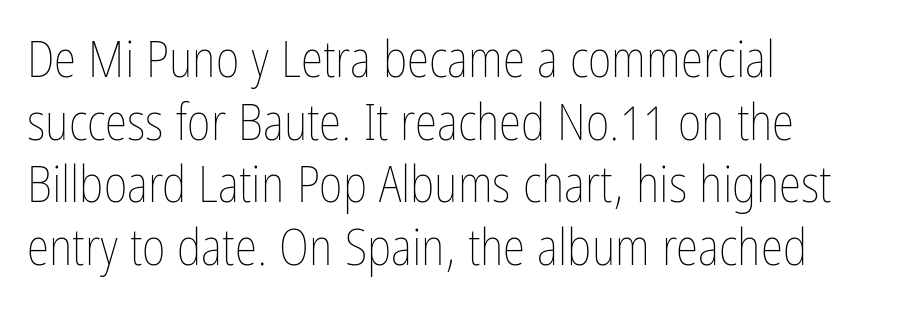
The image shows 51 px thin, condensed type, upright; set left-aligned, line spacing 1.23x, normal letter spacing, not underlined; low stroke contrast and a medium x-height.
